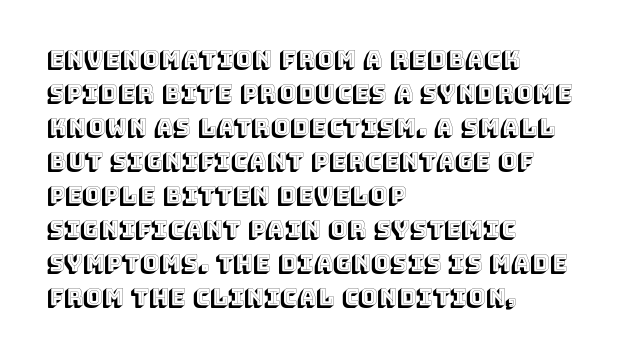
Clear beneath every line of the passage. Notice how descenders clear the ascenders below comfortably — that's standard leading. In terms of letterspacing, this is plain default setting. The lettering stays uniformly vertical, giving the passage a roman look. The lines in this sample share a left origin and differ only in where they stop.
